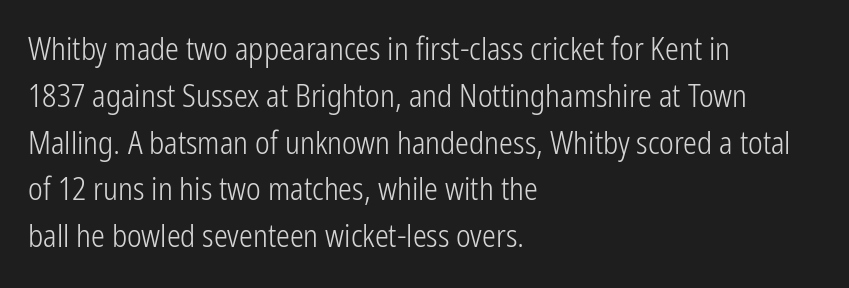
The image shows 31 px light, condensed sans-serif type, upright; set left-aligned, normal line spacing (1.51x), normal letter spacing, not underlined; low stroke contrast and a medium x-height.
